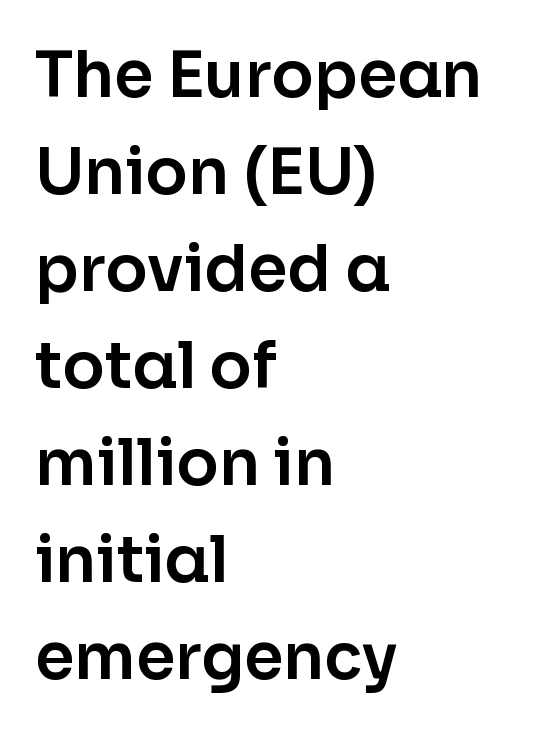
The image shows 63 px sans-serif type, upright; set left-aligned, normal line spacing (1.54x), normal letter spacing, not underlined; low stroke contrast and a medium x-height.
